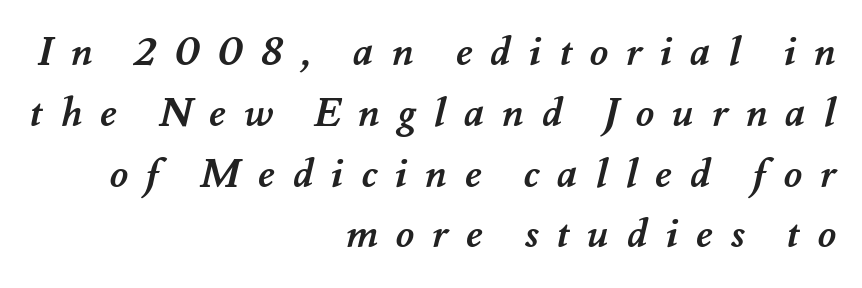
The image shows 40 px semibold type; set right-aligned, normal line spacing (1.52x), unusually wide letter spacing (+0.44 em), not underlined; medium stroke contrast and a small x-height.
